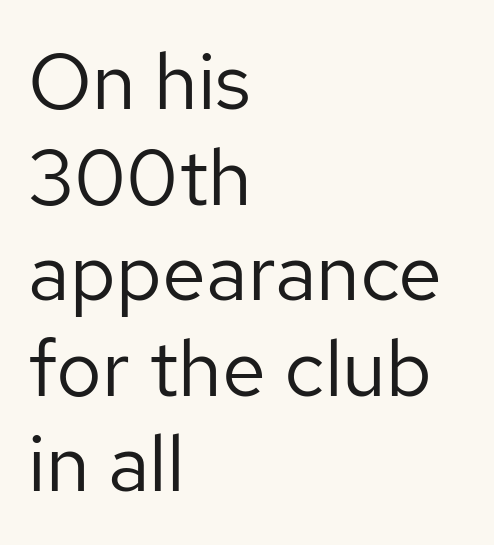
This rendering employs a face without finishing strokes, i.e., a sans-serif. Words appear dense and cohesive because spacing is normal. These lines were composed using upright roman letters. Spacing verdict: proportional, widths tailored to each character.
